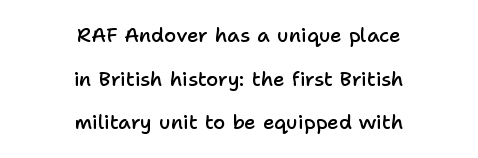
The image shows 20 px text type, upright; set centered, loose line spacing (2.18x), normal letter spacing, not underlined.
